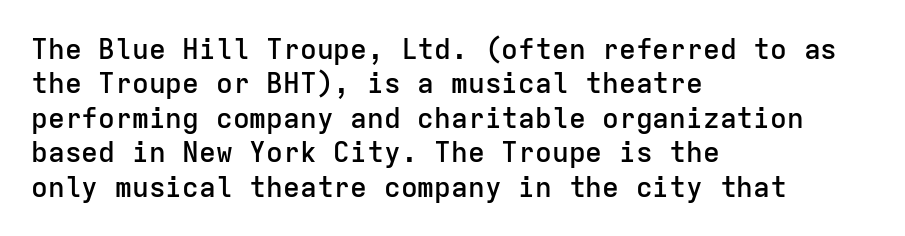
{"serif": "no", "italic": "no", "bold": "semi", "weight": "semibold", "width": "normal", "stroke_contrast": "low", "x_height": "medium", "monospaced": "yes", "underline": "no", "align": "left", "line_spacing_ratio": 1.23, "letter_spacing": "normal", "letter_spacing_em": 0.0, "glyph_px": 28}
